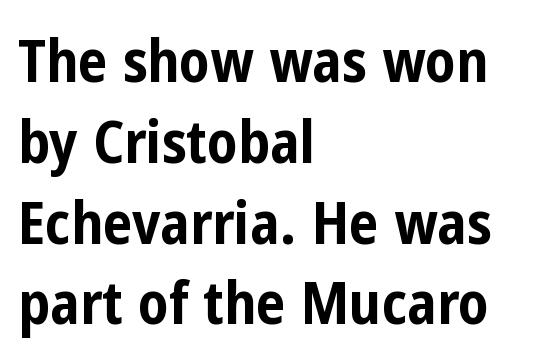
{"serif": "no", "italic": "no", "bold": "yes", "weight": "bold", "width": "condensed", "stroke_contrast": "low", "x_height": "medium", "monospaced": "no", "underline": "no", "align": "left", "line_spacing": "normal", "line_spacing_ratio": 1.37, "letter_spacing": "normal", "letter_spacing_em": 0.0, "glyph_px": 59}
